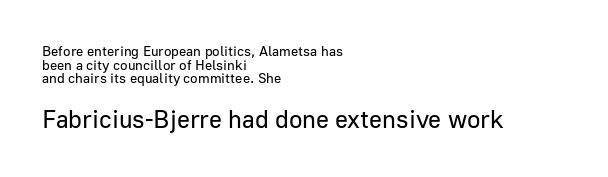
{"italic": "no", "bold": "no", "underline": "no", "align": "left", "line_spacing": "tight", "line_spacing_ratio": 0.98, "letter_spacing": "normal", "letter_spacing_em": 0.0, "larger_block": "second", "size_ratio": 1.79, "glyph_px": 25}
